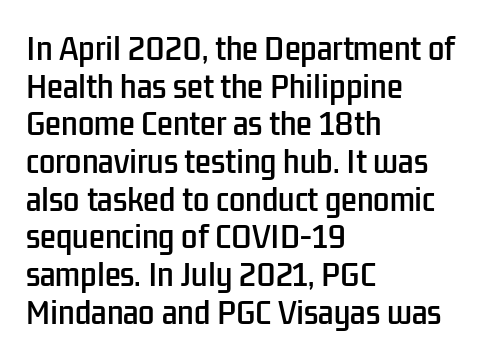
{"serif": "no", "italic": "no", "width": "condensed", "stroke_contrast": "low", "x_height": "medium", "monospaced": "no", "underline": "no", "align": "left", "line_spacing": "normal", "line_spacing_ratio": 1.3, "letter_spacing": "normal", "letter_spacing_em": 0.0, "glyph_px": 29}
